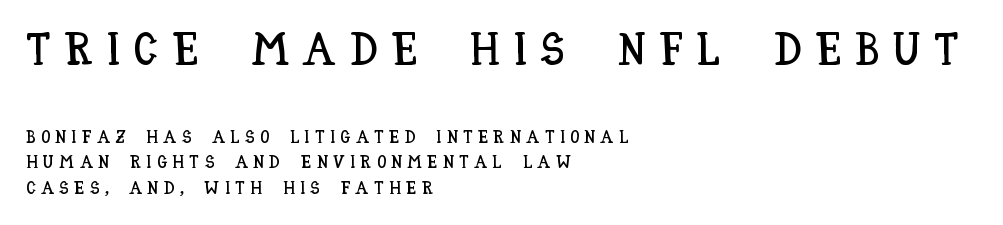
The image shows 46 px condensed type, upright; set left-aligned, normal line spacing (1.4x), unusually wide letter spacing (+0.3 em), not underlined; the first (top) block is 2.56x larger; low stroke contrast and a large x-height.
